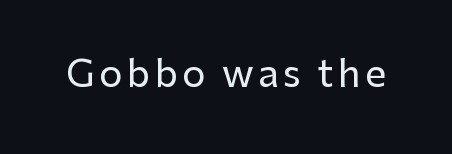
The image shows 37 px sans-serif type, upright; set not underlined; low stroke contrast and a medium x-height.
